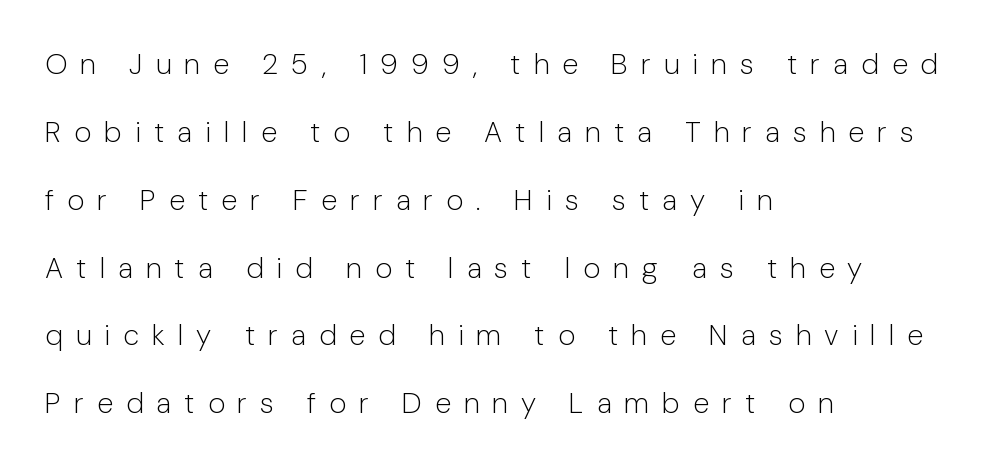
Nope, no serifs anywhere on these letters. The space between consecutive lines is lavish. Teacher's note: observe the even left margin — that is flush-left alignment. The typography opts for an upright posture over an oblique one. This sample has the flowing, uneven cadence of proportional lettering.
